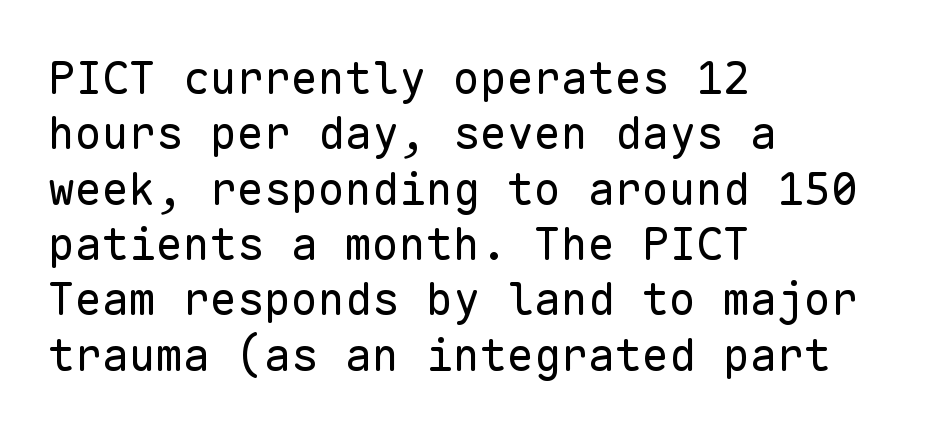
{"serif": "no", "italic": "no", "bold": "no", "weight": "regular", "width": "normal", "stroke_contrast": "low", "x_height": "medium", "monospaced": "yes", "underline": "no", "align": "left", "line_spacing_ratio": 1.23, "letter_spacing": "normal", "letter_spacing_em": 0.0, "glyph_px": 45}
